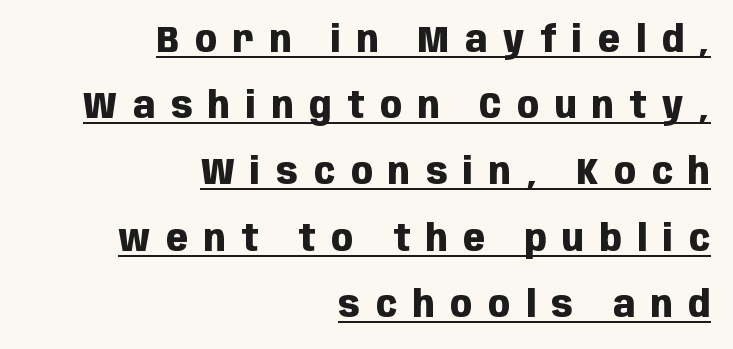
Character widths vary here, with narrow letters taking less room than wide ones. The lines in this sample share a right terminus and differ only in where they begin. This sample uses a sans-serif face. Tracking value appears strongly positive — letters spread wide. Weight: bold. Each line of the rendering has a horizontal stroke beneath the glyphs.
